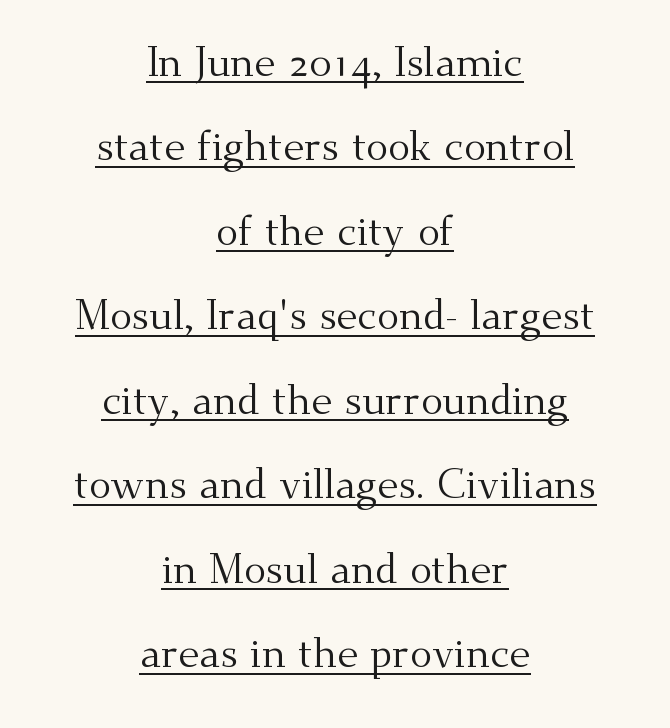
Q: Is the text bold? A: No.
Q: Is the text italic (slanted)? A: No, it is upright.
Q: Is the typeface a serif or a sans-serif typeface? A: Serif.
Q: Is the text underlined? A: Yes.
Q: How is the paragraph aligned? A: Centered.
Q: Is the spacing between letters normal or unusually wide? A: Normal.
Q: Is the spacing between lines tight, normal or loose? A: Loose.
Q: Width (condensed, normal, or wide)? A: Normal.
Q: Stroke contrast? A: Medium.
Q: x-height? A: Small.
Q: Monospaced? A: No.
